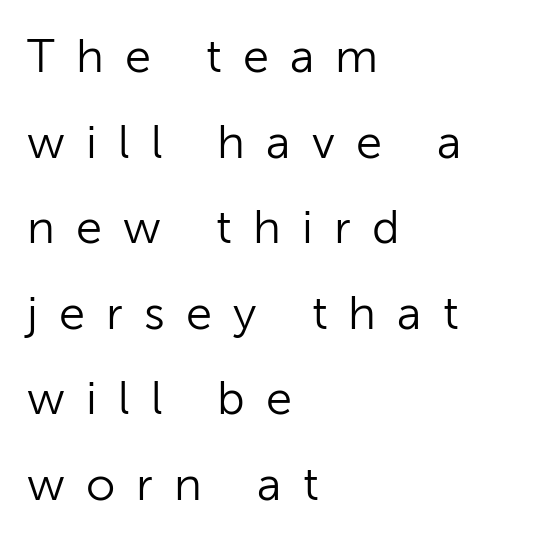
{"serif": "no", "italic": "no", "bold": "no", "weight": "light", "width": "normal", "stroke_contrast": "low", "x_height": "medium", "monospaced": "no", "underline": "no", "align": "left", "line_spacing_ratio": 1.82, "letter_spacing": "wide", "letter_spacing_em": 0.45, "glyph_px": 47}
